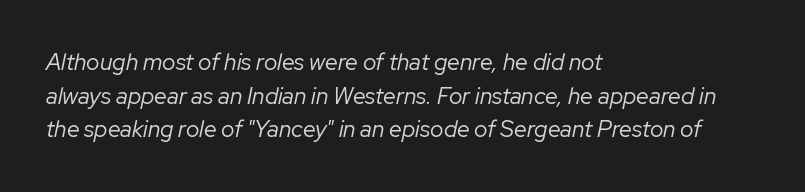
Has an underline been added? It has not. Does the leading feel generous? No, just average. The gaps between neighbouring characters are ordinary and unremarkable. Caption: multi-line text, flush left, ragged right.
